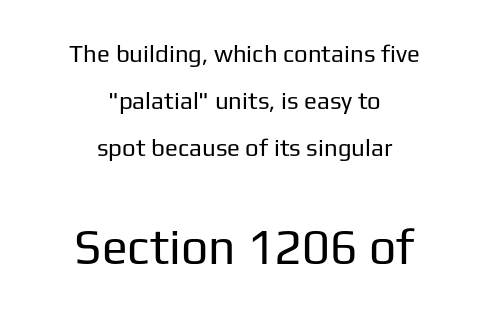
The image shows 48 px regular-weight sans-serif type, upright; set centered, loose line spacing (1.95x), normal letter spacing, not underlined; the second (bottom) block is 2.0x larger; low stroke contrast and a medium x-height.
